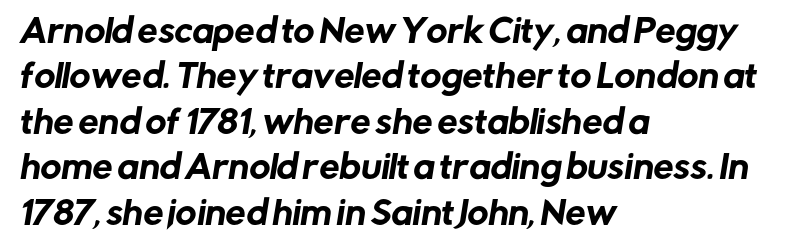
Q: Is the typeface a serif or a sans-serif typeface? A: Sans-serif.
Q: Is the text underlined? A: No.
Q: How is the paragraph aligned? A: Left-aligned.
Q: Is the spacing between letters normal or unusually wide? A: Normal.
Q: Is the spacing between lines tight, normal or loose? A: Normal.
Q: Width (condensed, normal, or wide)? A: Normal.
Q: Stroke contrast? A: Low.
Q: x-height? A: Medium.
Q: Monospaced? A: No.
